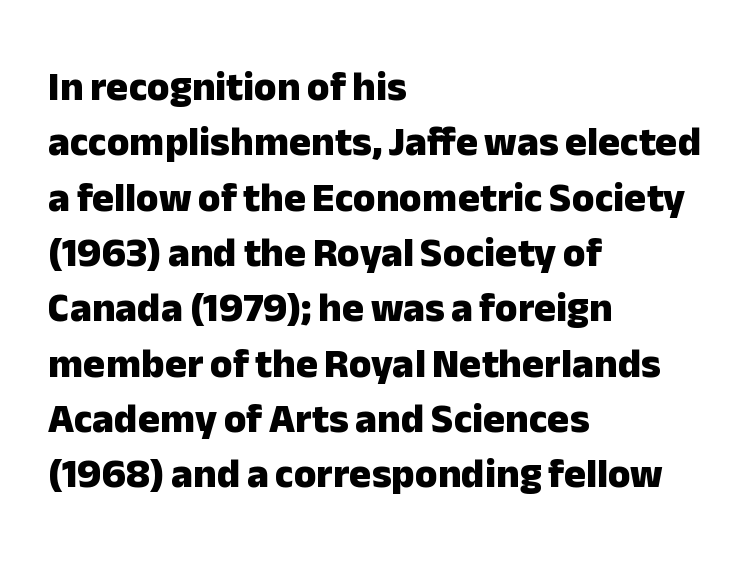
{"serif": "no", "italic": "no", "bold": "yes", "weight": "heavy", "width": "normal", "stroke_contrast": "low", "x_height": "medium", "monospaced": "no", "underline": "no", "align": "left", "line_spacing": "normal", "line_spacing_ratio": 1.35, "letter_spacing": "normal", "letter_spacing_em": 0.0, "glyph_px": 41}
